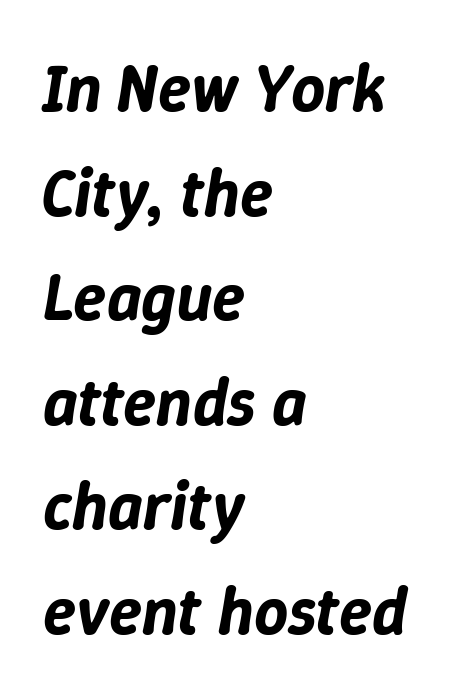
The rows are spaced the way most documents space them. Only glyphs here, with clear space below each row. The glyphs look as if they've been sheared to an angle. This sample has the flowing, uneven cadence of proportional lettering.
